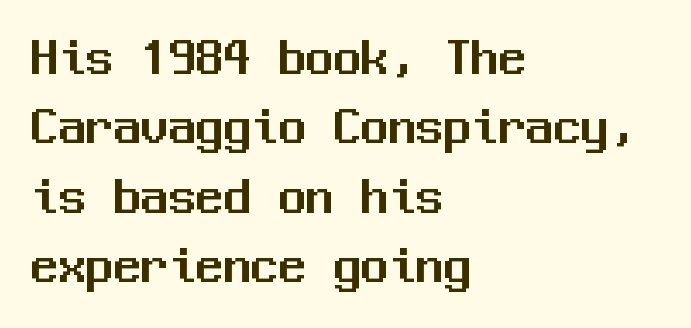
Q: Is the text italic (slanted)? A: No, it is upright.
Q: Is the typeface a serif or a sans-serif typeface? A: Sans-serif.
Q: Is the text underlined? A: No.
Q: How is the paragraph aligned? A: Left-aligned.
Q: Is the spacing between letters normal or unusually wide? A: Normal.
Q: Is the spacing between lines tight, normal or loose? A: Normal.
Q: Width (condensed, normal, or wide)? A: Normal.
Q: Stroke contrast? A: Medium.
Q: x-height? A: Medium.
Q: Monospaced? A: Yes.
